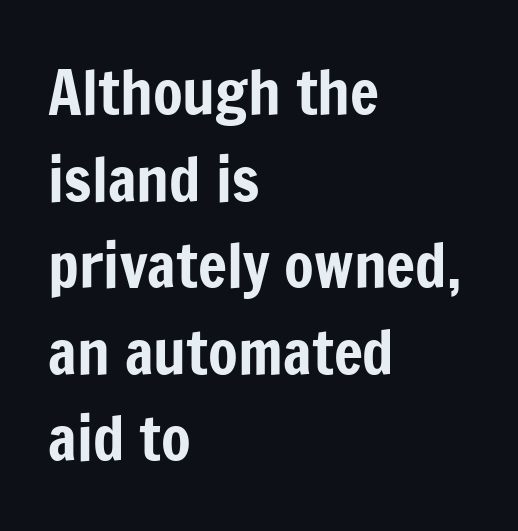
The image shows 61 px condensed sans-serif type, upright; set left-aligned, normal line spacing (1.42x), normal letter spacing, not underlined; low stroke contrast and a medium x-height.
